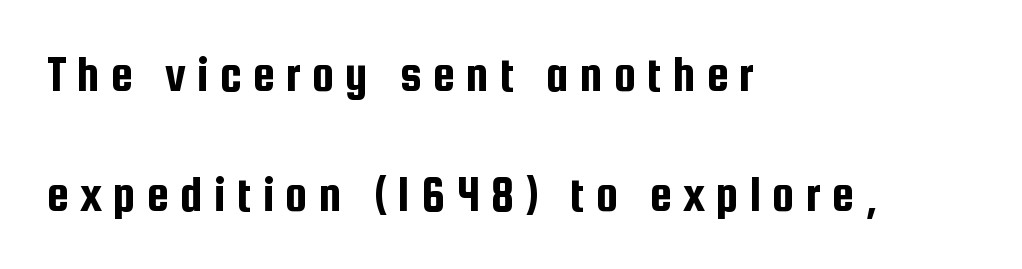
{"serif": "no", "italic": "no", "width": "condensed", "stroke_contrast": "low", "x_height": "medium", "monospaced": "no", "underline": "no", "align": "left", "line_spacing": "loose", "line_spacing_ratio": 2.36, "letter_spacing": "wide", "letter_spacing_em": 0.21, "glyph_px": 51}
